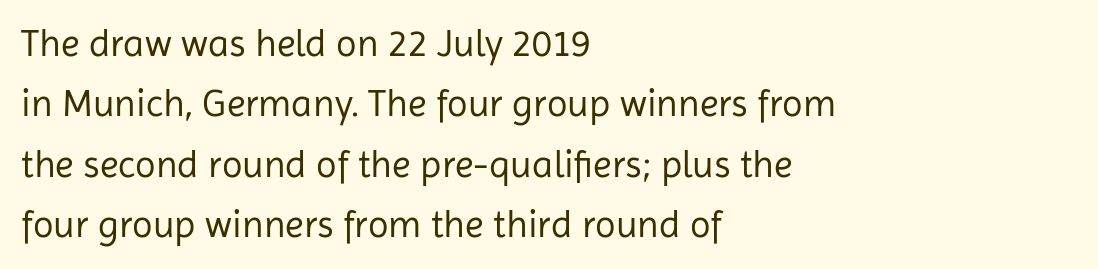
{"serif": "no", "italic": "no", "bold": "no", "weight": "regular", "width": "normal", "stroke_contrast": "low", "x_height": "medium", "monospaced": "no", "underline": "no", "align": "left", "line_spacing": "normal", "line_spacing_ratio": 1.59, "letter_spacing": "normal", "letter_spacing_em": 0.0, "glyph_px": 38}
